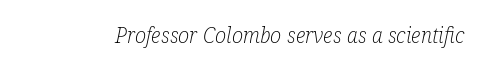
{"italic": "yes", "lean": "right", "slant_degrees": 12, "bold": "no", "underline": "no", "letter_spacing": "normal", "letter_spacing_em": 0.0, "glyph_px": 21}
